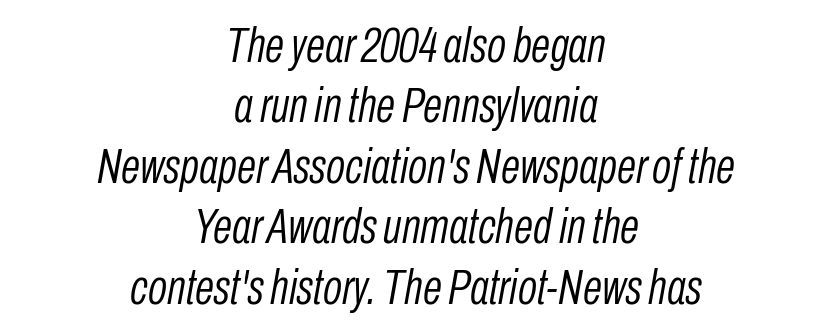
{"italic": "yes", "lean": "right", "slant_degrees": 10, "bold": "no", "weight": "light", "width": "condensed", "stroke_contrast": "low", "x_height": "medium", "monospaced": "no", "underline": "no", "align": "center", "line_spacing_ratio": 1.21, "letter_spacing": "normal", "letter_spacing_em": 0.0, "glyph_px": 50}
